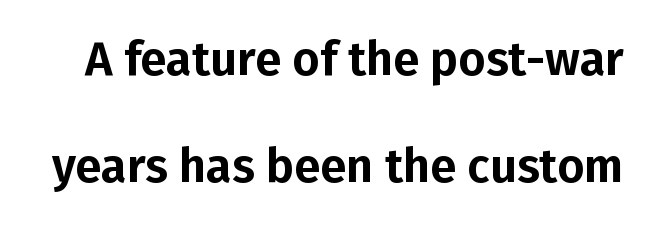
The image shows 47 px sans-serif type, upright; set loose line spacing (2.28x), normal letter spacing, not underlined; low stroke contrast and a medium x-height.
